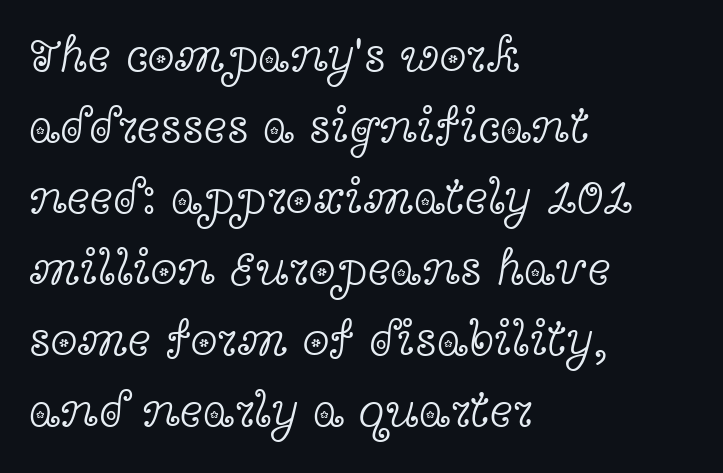
{"serif": "yes", "italic": "no", "bold": "no", "weight": "light", "width": "wide", "x_height": "medium", "monospaced": "no", "underline": "no", "align": "left", "line_spacing": "normal", "line_spacing_ratio": 1.45, "letter_spacing": "normal", "letter_spacing_em": 0.0, "glyph_px": 49}
